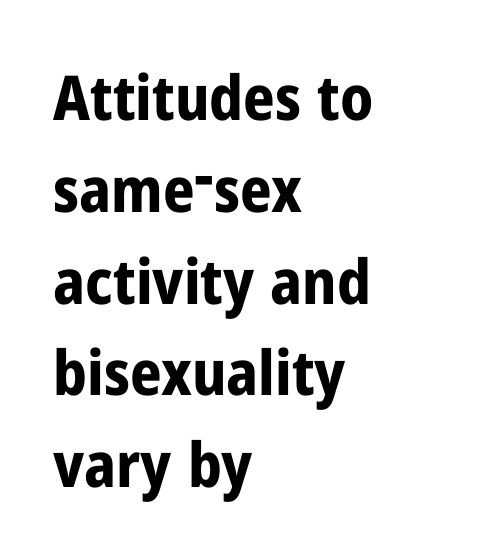
Q: Is the text bold? A: Yes.
Q: Is the text italic (slanted)? A: No, it is upright.
Q: Is the typeface a serif or a sans-serif typeface? A: Sans-serif.
Q: Is the text underlined? A: No.
Q: How is the paragraph aligned? A: Left-aligned.
Q: Is the spacing between letters normal or unusually wide? A: Normal.
Q: Is the spacing between lines tight, normal or loose? A: Normal.
Q: Width (condensed, normal, or wide)? A: Condensed.
Q: Stroke contrast? A: Low.
Q: x-height? A: Medium.
Q: Monospaced? A: No.
